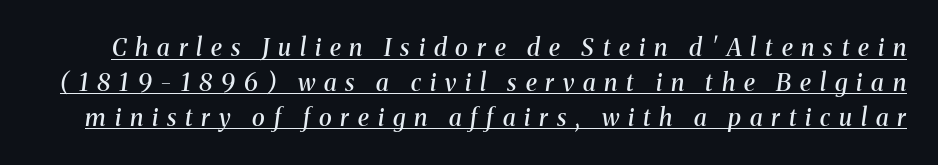
{"italic": "yes", "lean": "right", "slant_degrees": 8, "bold": "semi", "underline": "yes", "line_spacing": "normal", "line_spacing_ratio": 1.45, "letter_spacing": "wide", "letter_spacing_em": 0.37, "glyph_px": 24}
